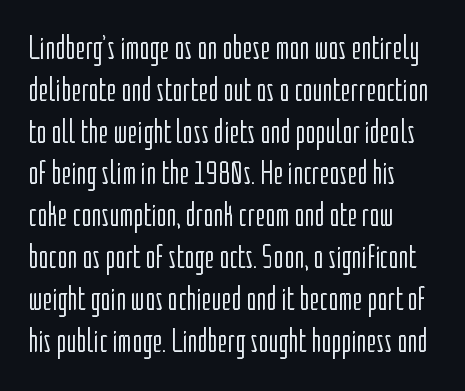
{"serif": "no", "italic": "no", "bold": "no", "weight": "light", "width": "condensed", "stroke_contrast": "low", "x_height": "medium", "monospaced": "no", "underline": "no", "align": "left", "line_spacing_ratio": 1.23, "letter_spacing": "normal", "letter_spacing_em": 0.0, "glyph_px": 34}
